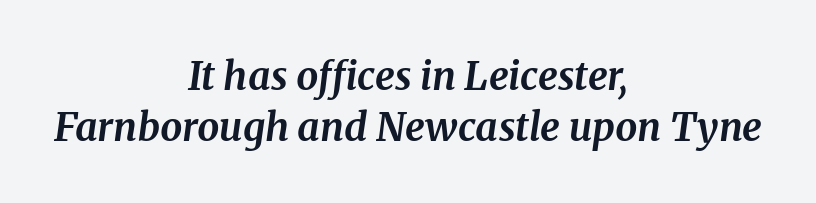
{"serif": "yes", "italic": "yes", "lean": "right", "slant_degrees": 8, "bold": "yes", "weight": "bold", "width": "normal", "stroke_contrast": "medium", "x_height": "medium", "monospaced": "no", "underline": "no", "align": "center", "line_spacing": "normal", "line_spacing_ratio": 1.3, "letter_spacing": "normal", "letter_spacing_em": 0.0, "glyph_px": 39}
